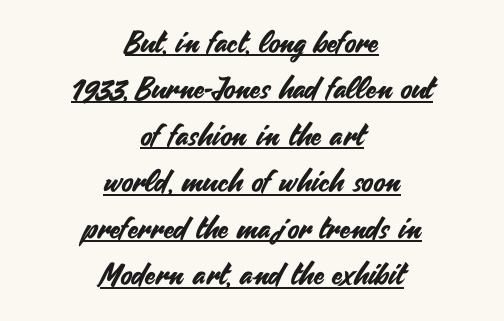
The image shows 30 px sans-serif type; set centered, normal line spacing (1.55x), normal letter spacing, underlined; medium stroke contrast and a small x-height.
